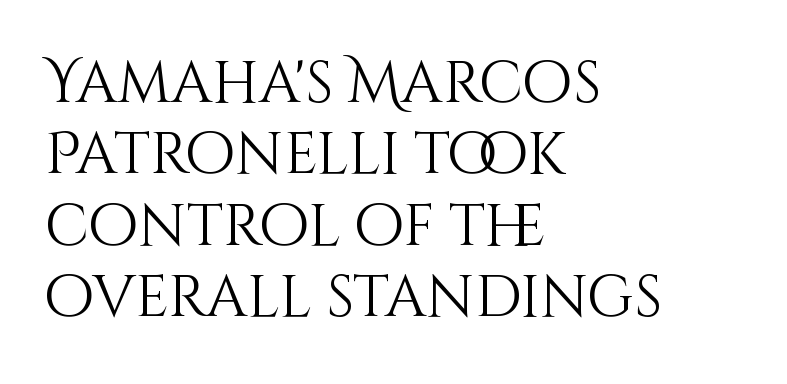
The image shows 58 px light type, upright; set left-aligned, line spacing 1.23x, normal letter spacing, not underlined; medium stroke contrast and a large x-height.
